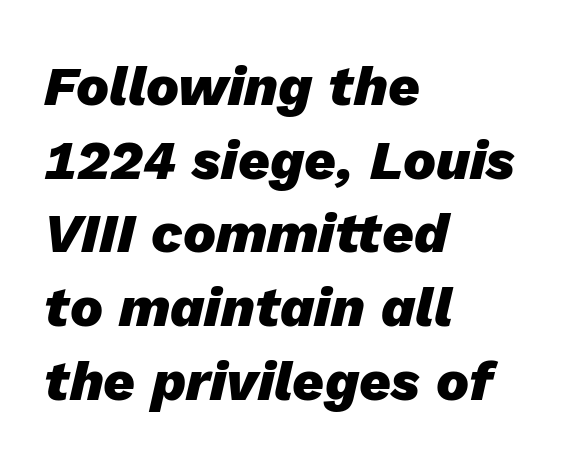
The image shows 55 px heavy type, italic (leaning right); set left-aligned, normal line spacing (1.34x), normal letter spacing, not underlined; low stroke contrast and a medium x-height.
